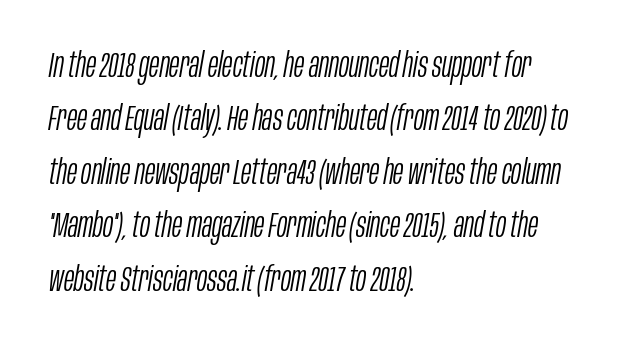
{"italic": "yes", "lean": "right", "slant_degrees": 10, "bold": "no", "weight": "light", "width": "condensed", "stroke_contrast": "low", "x_height": "large", "monospaced": "no", "underline": "no", "align": "left", "line_spacing": "normal", "line_spacing_ratio": 1.57, "letter_spacing": "normal", "letter_spacing_em": 0.0, "glyph_px": 34}
